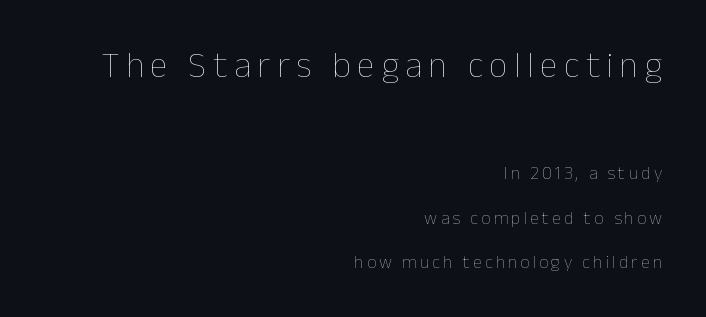
The rendering uses natural spacing where letterforms have individual widths. The passage is arranged like a letterhead date or caption credit — flush right. Heft: none added — not bold. The space between consecutive lines is lavish.
